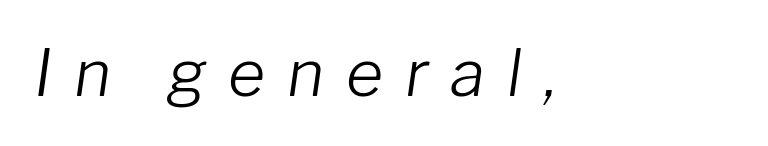
The image shows 64 px light type, italic (leaning right); set left-aligned, unusually wide letter spacing (+0.34 em), not underlined; low stroke contrast and a medium x-height.
